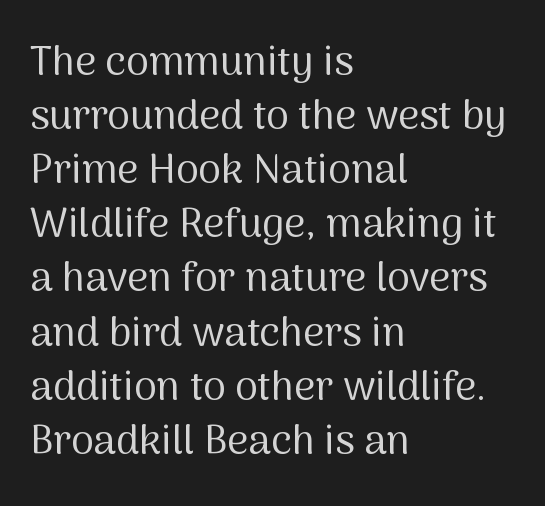
The gaps between neighbouring characters are ordinary and unremarkable. The designer went with a sans here, leaving each stem footless. The area under the type is left untouched. The face used here is proportionally spaced, like ordinary book or web type. Does the leading feel generous? No, just average.
